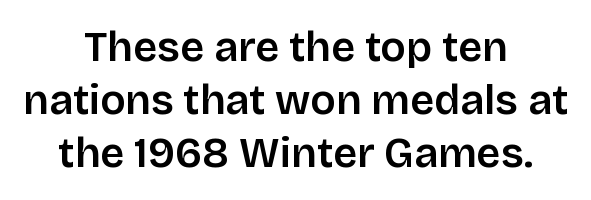
Q: Is the text italic (slanted)? A: No, it is upright.
Q: Is the typeface a serif or a sans-serif typeface? A: Sans-serif.
Q: Is the text underlined? A: No.
Q: How is the paragraph aligned? A: Centered.
Q: Is the spacing between letters normal or unusually wide? A: Normal.
Q: Is the spacing between lines tight, normal or loose? A: Normal.
Q: Width (condensed, normal, or wide)? A: Normal.
Q: Stroke contrast? A: Low.
Q: x-height? A: Large.
Q: Monospaced? A: No.
